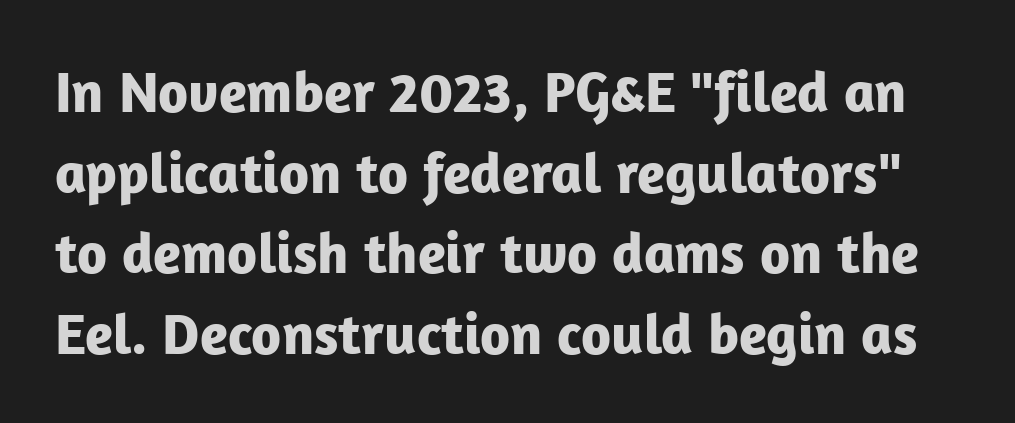
Q: Is the text bold? A: Yes.
Q: Is the text italic (slanted)? A: No, it is upright.
Q: Is the typeface a serif or a sans-serif typeface? A: Sans-serif.
Q: Is the text underlined? A: No.
Q: Is the spacing between letters normal or unusually wide? A: Normal.
Q: Is the spacing between lines tight, normal or loose? A: Normal.
Q: Width (condensed, normal, or wide)? A: Normal.
Q: Stroke contrast? A: Low.
Q: x-height? A: Medium.
Q: Monospaced? A: No.
